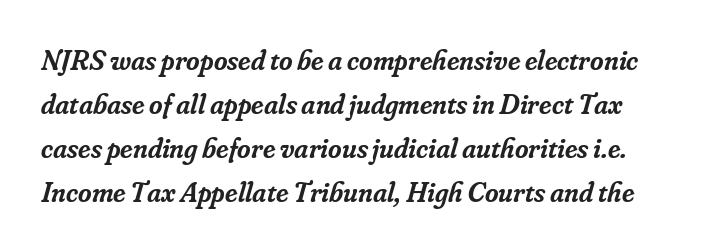
{"serif": "yes", "italic": "yes", "lean": "right", "slant_degrees": 16, "bold": "semi", "weight": "semibold", "width": "normal", "stroke_contrast": "low", "x_height": "small", "monospaced": "no", "underline": "no", "line_spacing": "normal", "line_spacing_ratio": 1.52, "letter_spacing": "normal", "letter_spacing_em": 0.0, "glyph_px": 29}
